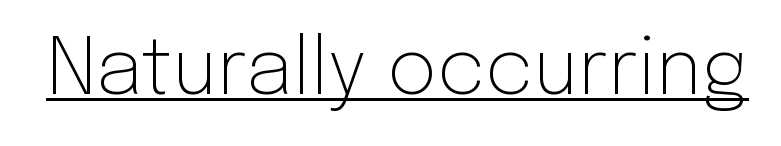
The image shows 77 px light sans-serif type, upright; set normal letter spacing, underlined; low stroke contrast and a medium x-height.
